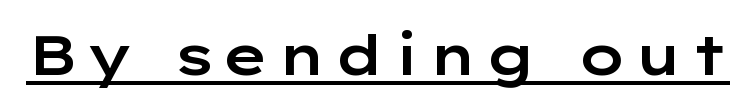
{"serif": "no", "italic": "no", "width": "wide", "stroke_contrast": "low", "x_height": "medium", "monospaced": "no", "underline": "yes", "glyph_px": 55}
